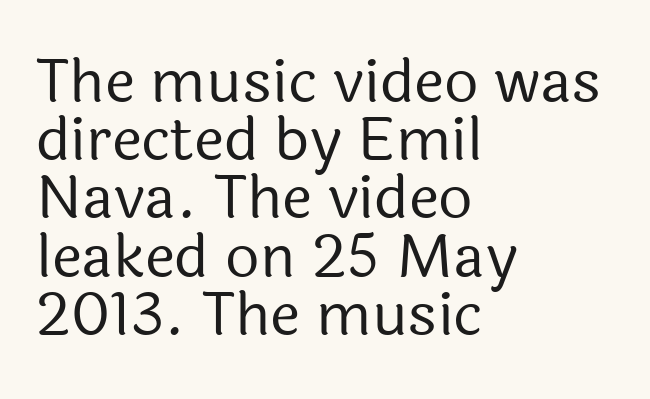
The image shows 60 px regular-weight sans-serif type, upright; set left-aligned, tight line spacing (0.97x), normal letter spacing, not underlined; a medium x-height.
